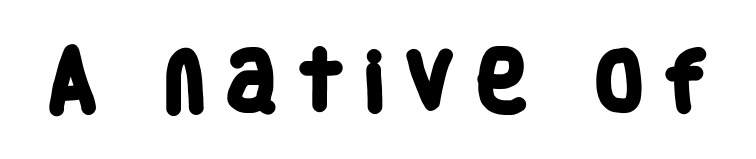
{"serif": "no", "bold": "yes", "weight": "heavy", "width": "condensed", "stroke_contrast": "low", "x_height": "large", "monospaced": "no", "underline": "no", "letter_spacing": "wide", "letter_spacing_em": 0.26, "glyph_px": 66}
